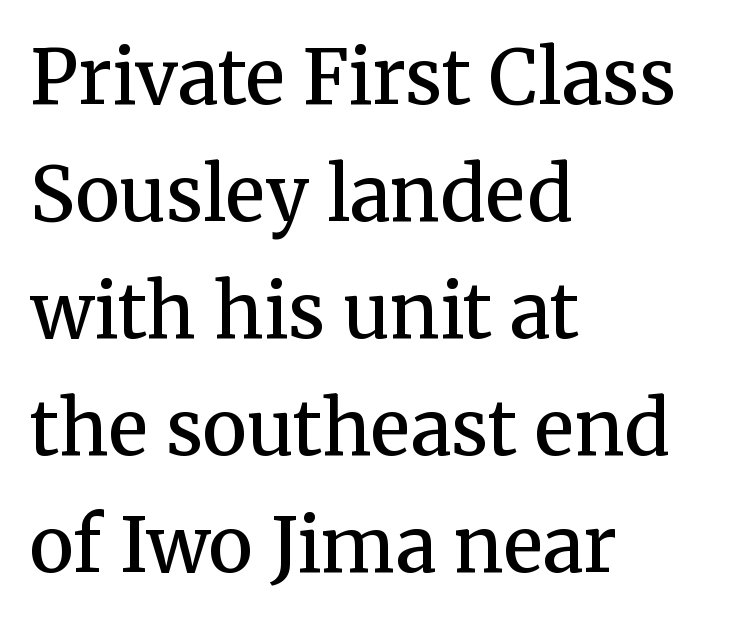
{"serif": "yes", "italic": "no", "bold": "semi", "weight": "semibold", "width": "normal", "stroke_contrast": "medium", "x_height": "medium", "monospaced": "no", "underline": "no", "align": "left", "line_spacing": "normal", "line_spacing_ratio": 1.56, "letter_spacing": "normal", "letter_spacing_em": 0.0, "glyph_px": 75}
